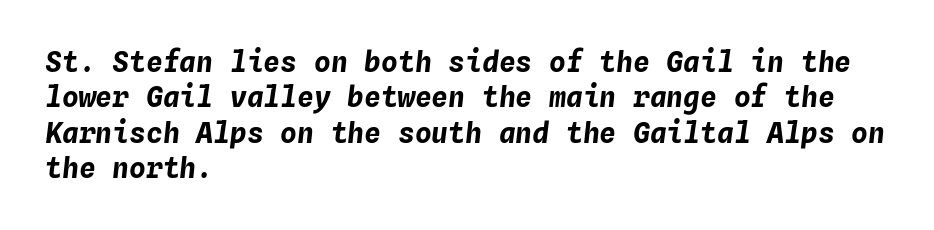
The characters look thick and weighty, a clear bold. Decoration check: the copy has no underline. Evenly set lines give the paragraph a standard silhouette. Characters follow at the spacing the type designer built in. This is oblique type, the kind used for emphasis or titles.
